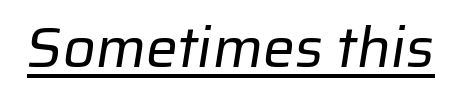
{"serif": "no", "bold": "no", "weight": "regular", "width": "normal", "stroke_contrast": "low", "x_height": "medium", "monospaced": "no", "underline": "yes", "letter_spacing": "normal", "letter_spacing_em": 0.0, "glyph_px": 57}
